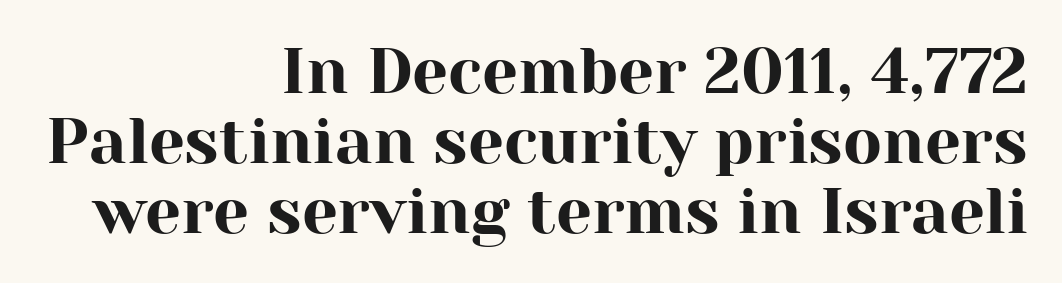
The image shows 64 px serif type, upright; set right-aligned, tight line spacing (1.09x), normal letter spacing, not underlined; high stroke contrast and a medium x-height.
